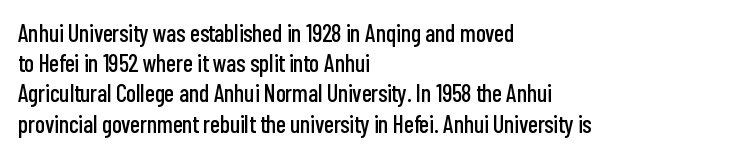
{"italic": "no", "underline": "no", "align": "left", "line_spacing": "normal", "line_spacing_ratio": 1.26, "letter_spacing": "normal", "letter_spacing_em": 0.0, "glyph_px": 24}
